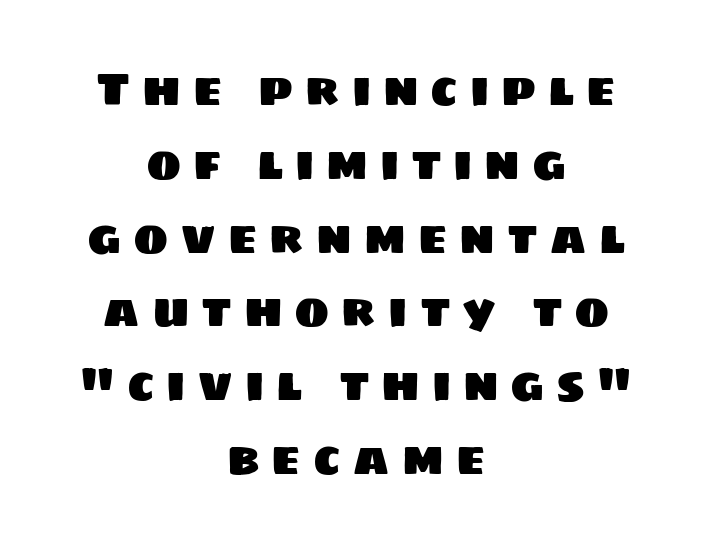
The image shows 47 px sans-serif type; set centered, normal line spacing (1.57x), unusually wide letter spacing (+0.25 em), not underlined; low stroke contrast and a large x-height.
